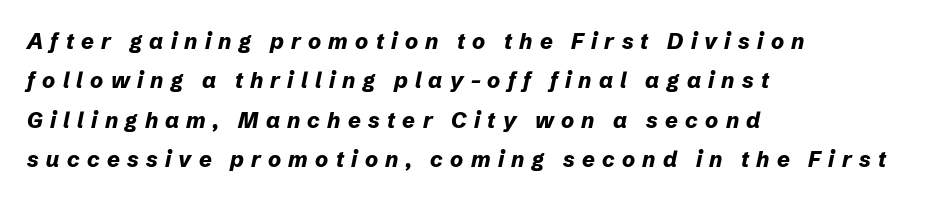
{"italic": "yes", "lean": "right", "slant_degrees": 12, "bold": "yes", "underline": "no", "align": "left", "line_spacing_ratio": 1.79, "letter_spacing": "wide", "letter_spacing_em": 0.33, "glyph_px": 22}
